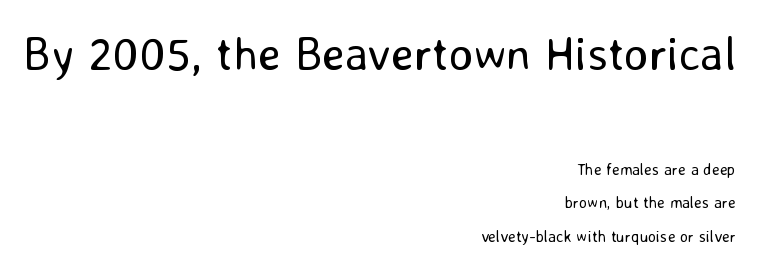
Vertical stems look standard width or narrower in stroke. Leftover space on each line is placed entirely before the opening word. Scale decreases going downward across the two blocks. Nope, not italic — everything's standing straight. Reading down the column, the eye jumps a long way to each next line. Proportional: the letters do not fall into vertical columns.
